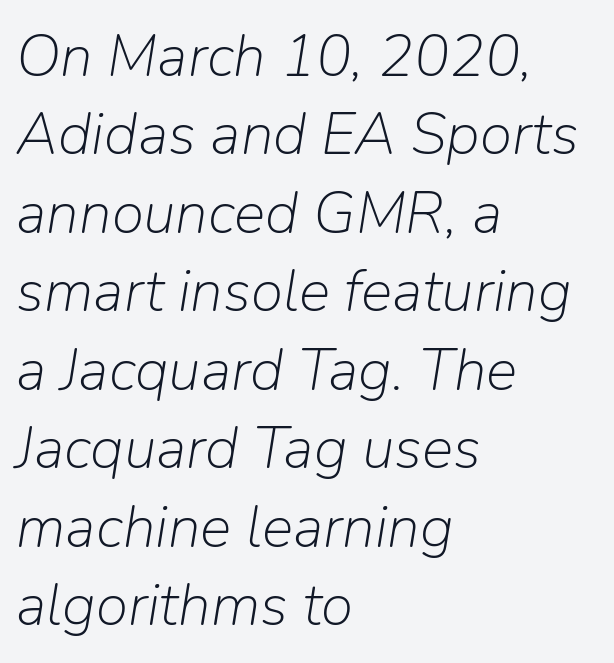
Q: Is the text bold? A: No.
Q: Is the text italic (slanted)? A: Yes, it leans right by about 9 degrees.
Q: Is the text underlined? A: No.
Q: How is the paragraph aligned? A: Left-aligned.
Q: Is the spacing between letters normal or unusually wide? A: Normal.
Q: Is the spacing between lines tight, normal or loose? A: Normal.
Q: Width (condensed, normal, or wide)? A: Normal.
Q: Stroke contrast? A: Low.
Q: x-height? A: Medium.
Q: Monospaced? A: No.
